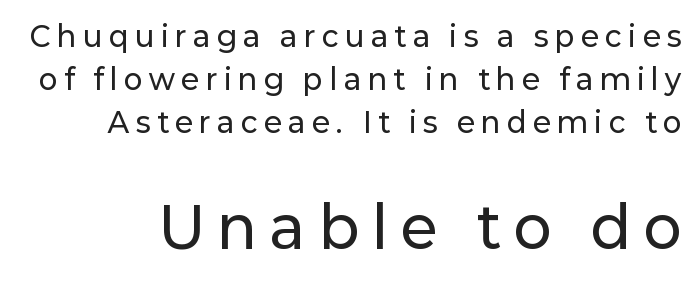
The image shows 57 px sans-serif type, upright; set normal line spacing (1.53x), unusually wide letter spacing (+0.24 em), not underlined; the second (bottom) block is 2.04x larger; low stroke contrast and a medium x-height.
